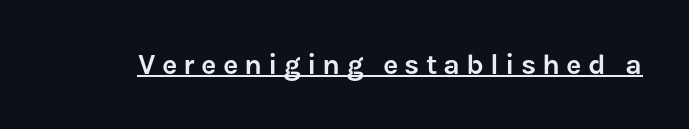
Think of a printed novel: that variable character pitch is what you see here. The rendered words wear a rule along their underside. Ascenders rise straight up at ninety degrees. The letterforms stand isolated, each surrounded by extra space.
